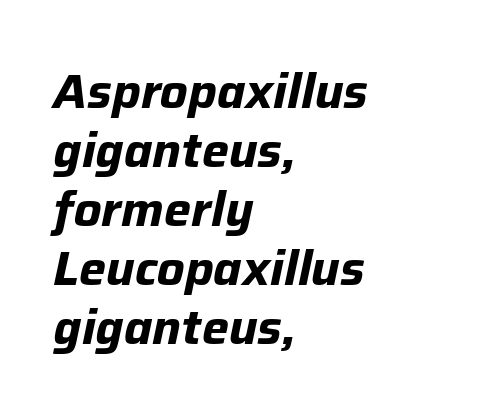
Q: Is the text bold? A: Yes.
Q: Is the text italic (slanted)? A: Yes, it leans right by about 12 degrees.
Q: Is the text underlined? A: No.
Q: How is the paragraph aligned? A: Left-aligned.
Q: Is the spacing between letters normal or unusually wide? A: Normal.
Q: Width (condensed, normal, or wide)? A: Normal.
Q: Stroke contrast? A: Low.
Q: x-height? A: Medium.
Q: Monospaced? A: No.
